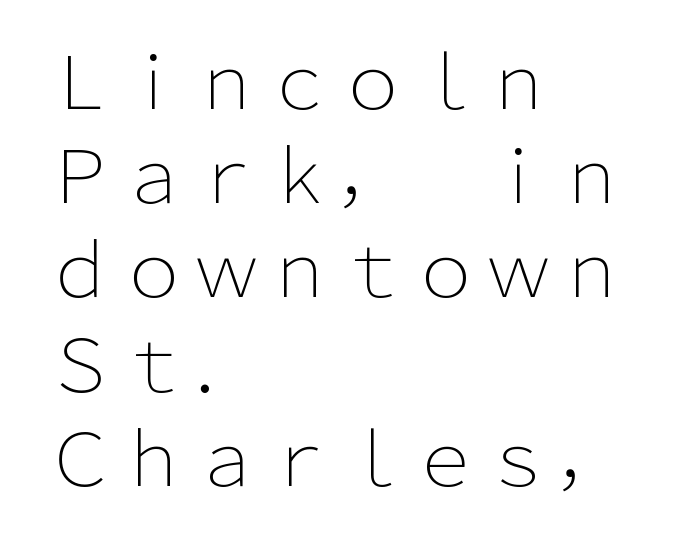
Does the type have serifs? No, each stem ends abruptly. Words float on clear page, feet unadorned. Each new line begins a customary step beneath the previous one. Each letter keeps its own natural width here, so spacing adapts to shape.
